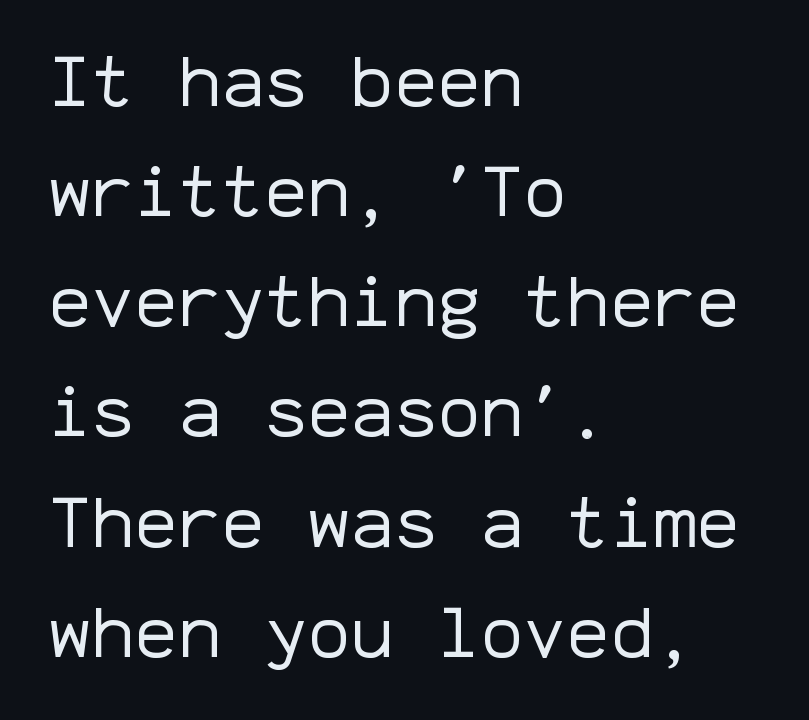
Q: Is the text bold? A: No.
Q: Is the text italic (slanted)? A: No, it is upright.
Q: Is the typeface a serif or a sans-serif typeface? A: Sans-serif.
Q: Is the text underlined? A: No.
Q: How is the paragraph aligned? A: Left-aligned.
Q: Is the spacing between letters normal or unusually wide? A: Normal.
Q: Is the spacing between lines tight, normal or loose? A: Normal.
Q: Width (condensed, normal, or wide)? A: Normal.
Q: Stroke contrast? A: Low.
Q: x-height? A: Medium.
Q: Monospaced? A: Yes.
